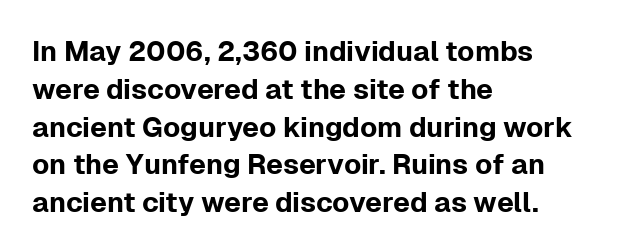
Q: Is the text italic (slanted)? A: No, it is upright.
Q: Is the typeface a serif or a sans-serif typeface? A: Sans-serif.
Q: Is the text underlined? A: No.
Q: How is the paragraph aligned? A: Left-aligned.
Q: Is the spacing between letters normal or unusually wide? A: Normal.
Q: Is the spacing between lines tight, normal or loose? A: Normal.
Q: Width (condensed, normal, or wide)? A: Normal.
Q: Stroke contrast? A: Low.
Q: x-height? A: Medium.
Q: Monospaced? A: No.
